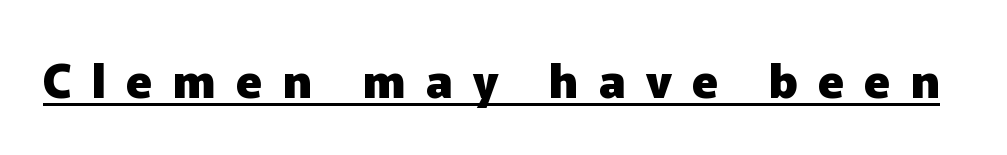
Q: Is the text bold? A: Yes.
Q: Is the text italic (slanted)? A: No, it is upright.
Q: Is the typeface a serif or a sans-serif typeface? A: Sans-serif.
Q: Is the text underlined? A: Yes.
Q: Is the spacing between letters normal or unusually wide? A: Unusually wide.
Q: Width (condensed, normal, or wide)? A: Normal.
Q: Stroke contrast? A: Low.
Q: x-height? A: Medium.
Q: Monospaced? A: No.
